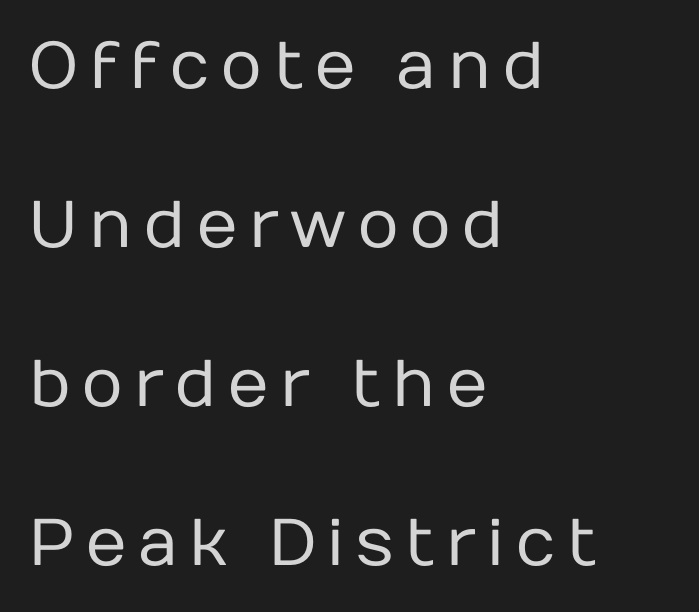
Q: Is the text bold? A: No.
Q: Is the text italic (slanted)? A: No, it is upright.
Q: Is the typeface a serif or a sans-serif typeface? A: Sans-serif.
Q: Is the text underlined? A: No.
Q: How is the paragraph aligned? A: Left-aligned.
Q: Is the spacing between lines tight, normal or loose? A: Loose.
Q: Width (condensed, normal, or wide)? A: Normal.
Q: Stroke contrast? A: Low.
Q: x-height? A: Medium.
Q: Monospaced? A: No.
